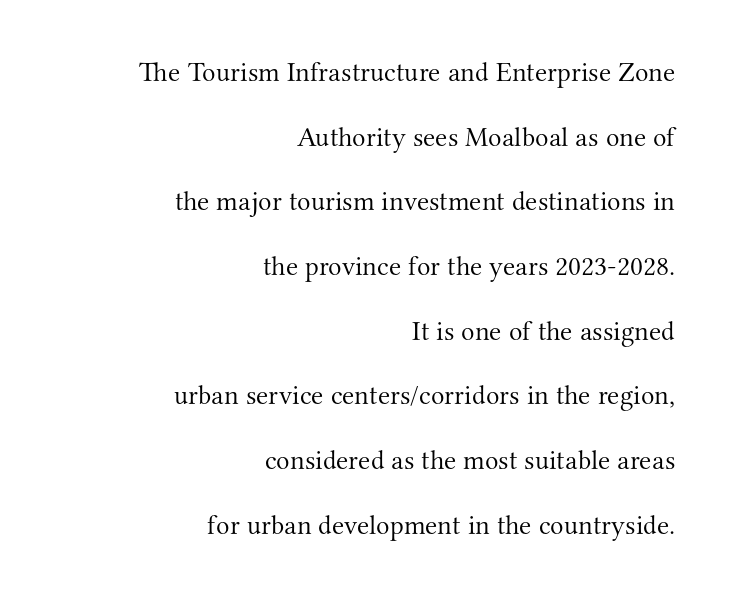
Q: Is the text bold? A: No.
Q: Is the text italic (slanted)? A: No, it is upright.
Q: Is the typeface a serif or a sans-serif typeface? A: Serif.
Q: Is the text underlined? A: No.
Q: How is the paragraph aligned? A: Right-aligned.
Q: Is the spacing between letters normal or unusually wide? A: Normal.
Q: Is the spacing between lines tight, normal or loose? A: Loose.
Q: Width (condensed, normal, or wide)? A: Normal.
Q: Stroke contrast? A: Medium.
Q: x-height? A: Small.
Q: Monospaced? A: No.
